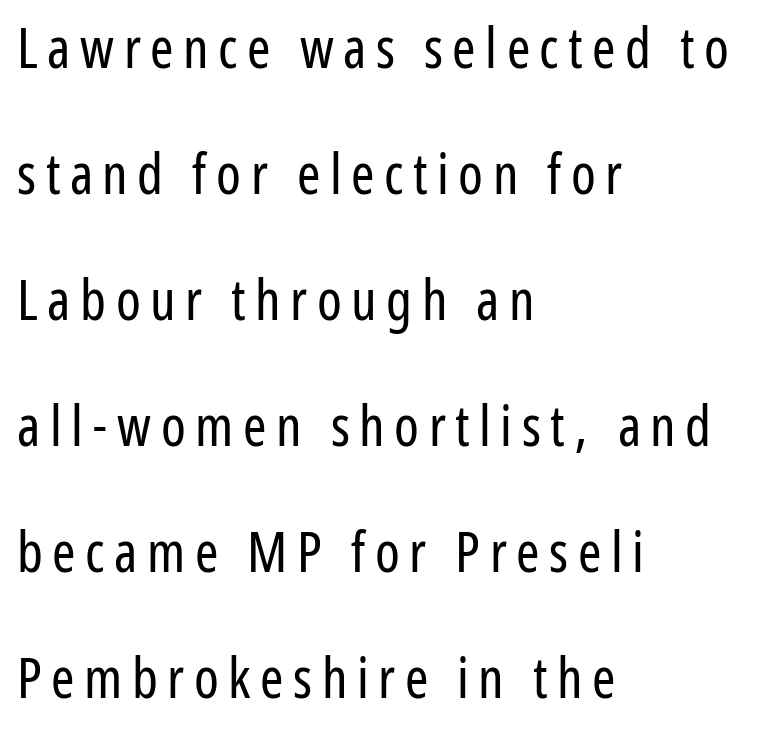
Short and long lines alike share a common starting point at left. Underline: absent. Stroke mass is kept to a normal reading level or below. Serif or sans? Sans — the stroke terminals are bare. The line-height multiplier appears high, well above default. Is this a fixed-width face? No — the glyphs have proportional, varying widths.
